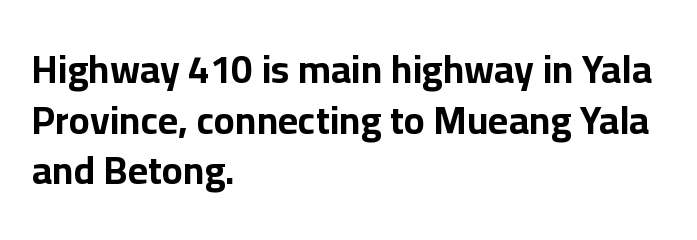
Bold? Absolutely — the strokes are thick and heavy. The designer left line spacing at the default. Looks like regular typesetting: each glyph gets only the width it needs. You could call the tracking neutral — neither tight nor loose.
